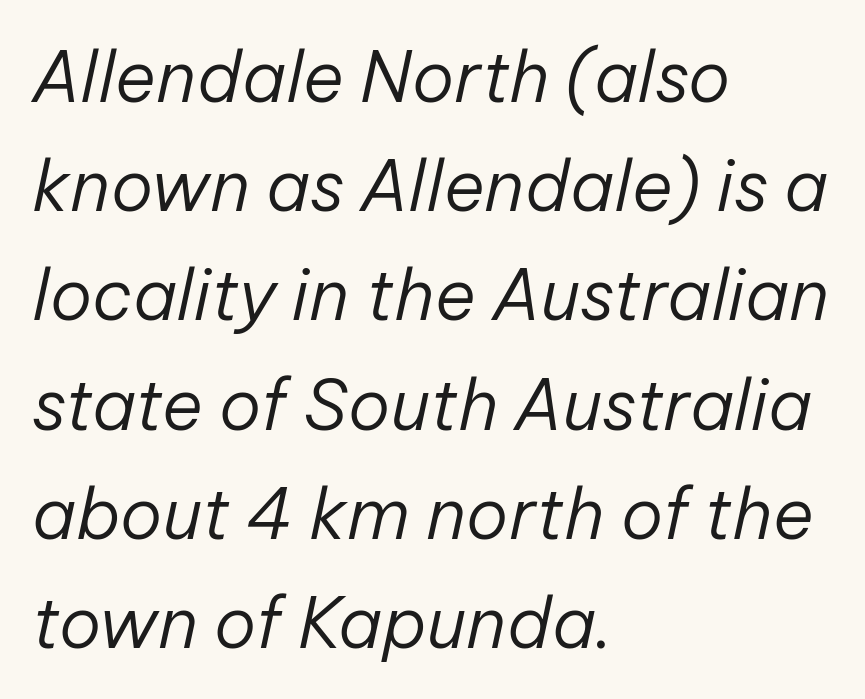
{"italic": "yes", "lean": "right", "slant_degrees": 12, "bold": "no", "weight": "regular", "width": "normal", "stroke_contrast": "low", "x_height": "medium", "monospaced": "no", "underline": "no", "align": "left", "line_spacing": "normal", "line_spacing_ratio": 1.56, "letter_spacing": "normal", "letter_spacing_em": 0.0, "glyph_px": 70}
